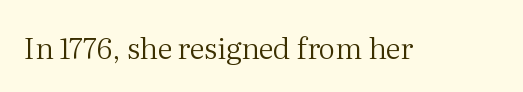
Quick note: underline off. The rendering keeps characters at their native spacing. Weight: not bold — regular or lighter. A typesetter would label this face a serif. Quick note: not italic, upright. Note the varied advance widths — an 'i' is clearly narrower than an 'm'.
